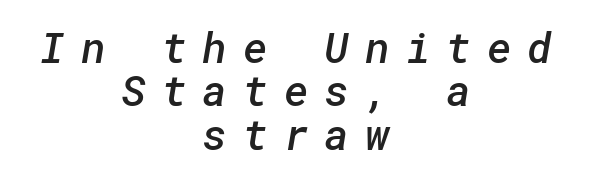
The image shows 42 px semibold sans-serif type; set centered, tight line spacing (1.03x), unusually wide letter spacing (+0.38 em), not underlined; low stroke contrast and a medium x-height.
